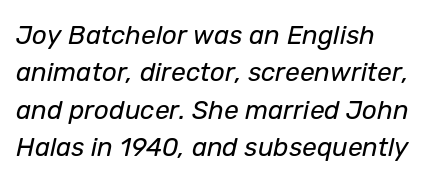
Regular leading. The passage is arranged the way most books set body copy — flush left. The passage shown leans; its letterforms are oblique. On a weight scale, this lands at 450 or below. Honestly, there is no underline to notice here at all.
